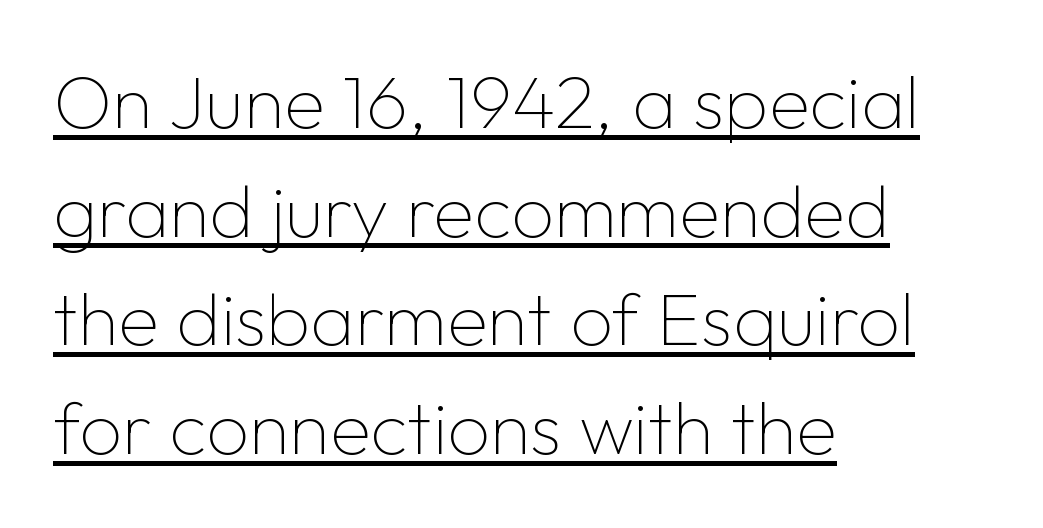
Q: Is the text bold? A: No.
Q: Is the text italic (slanted)? A: No, it is upright.
Q: Is the typeface a serif or a sans-serif typeface? A: Sans-serif.
Q: Is the text underlined? A: Yes.
Q: How is the paragraph aligned? A: Left-aligned.
Q: Is the spacing between letters normal or unusually wide? A: Normal.
Q: Is the spacing between lines tight, normal or loose? A: Normal.
Q: Width (condensed, normal, or wide)? A: Normal.
Q: Stroke contrast? A: Low.
Q: x-height? A: Medium.
Q: Monospaced? A: No.
